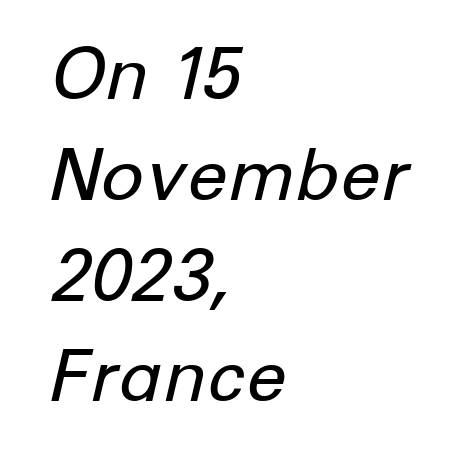
The image shows 72 px regular-weight type, italic (leaning right); set left-aligned, normal line spacing (1.4x), normal letter spacing, not underlined; low stroke contrast and a medium x-height.
